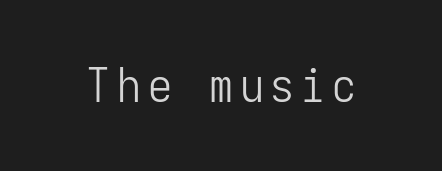
Examine the stroke ends and you'll find no serifs. Each stroke keeps to a modest, everyday thickness or less. The rendering uses typewriter-style spacing with identical character cells. The strip under each line holds only bare page. Does the lettering tilt? It doesn't — this is upright.
